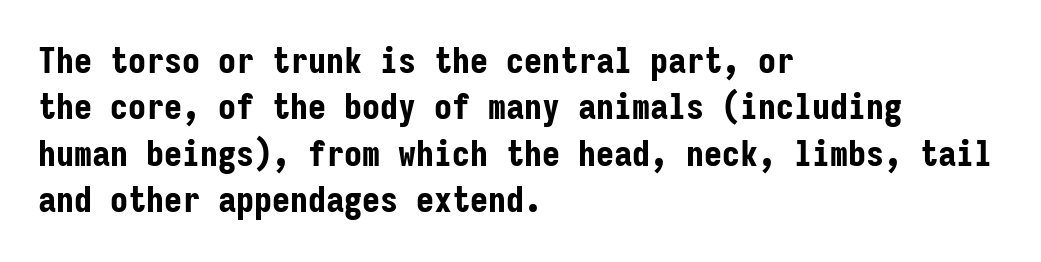
Q: Is the text bold? A: Yes.
Q: Is the text italic (slanted)? A: No, it is upright.
Q: Is the typeface a serif or a sans-serif typeface? A: Sans-serif.
Q: Is the text underlined? A: No.
Q: How is the paragraph aligned? A: Left-aligned.
Q: Is the spacing between letters normal or unusually wide? A: Normal.
Q: Is the spacing between lines tight, normal or loose? A: Normal.
Q: Width (condensed, normal, or wide)? A: Condensed.
Q: Stroke contrast? A: Low.
Q: x-height? A: Medium.
Q: Monospaced? A: Yes.
